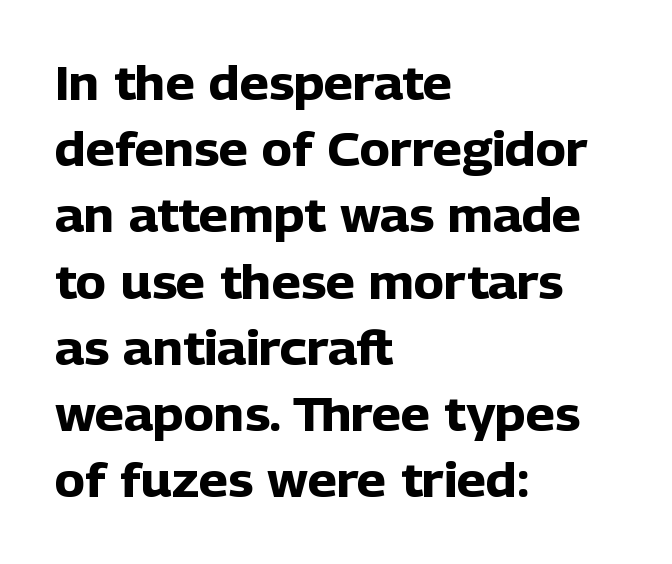
{"serif": "no", "italic": "no", "bold": "yes", "weight": "heavy", "width": "normal", "stroke_contrast": "low", "x_height": "medium", "monospaced": "no", "underline": "no", "align": "left", "line_spacing": "normal", "line_spacing_ratio": 1.44, "letter_spacing": "normal", "letter_spacing_em": 0.0, "glyph_px": 46}
